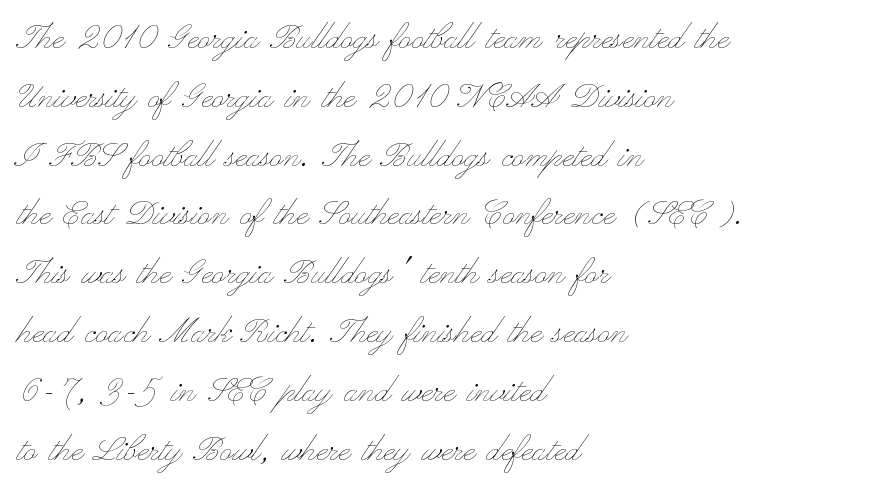
The setting favours the left margin, as ordinary paragraphs usually do. These lines are rendered in a variable-pitch font. Inter-character spacing is left at the font's built-in metrics. No extra ink here — the face is not bold. Lines of text with bare space underneath.
